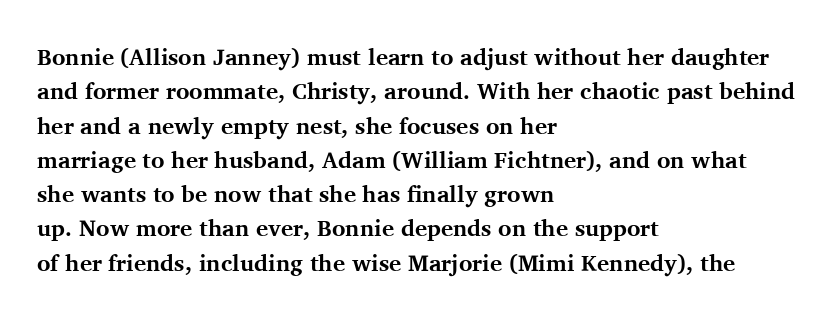
{"italic": "no", "bold": "yes", "underline": "no", "align": "left", "line_spacing": "normal", "line_spacing_ratio": 1.49, "letter_spacing": "normal", "letter_spacing_em": 0.0, "glyph_px": 23}
